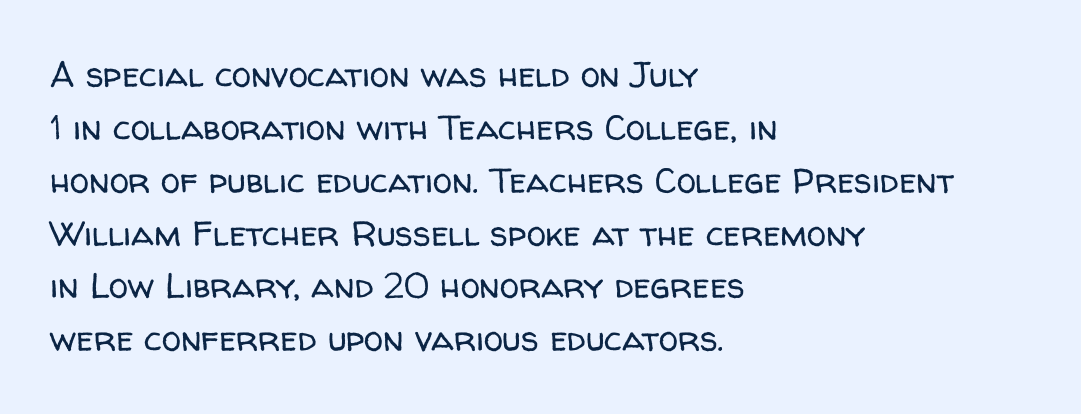
{"serif": "no", "italic": "no", "bold": "no", "weight": "regular", "width": "normal", "stroke_contrast": "low", "x_height": "medium", "monospaced": "no", "underline": "no", "align": "left", "line_spacing": "normal", "line_spacing_ratio": 1.51, "letter_spacing": "normal", "letter_spacing_em": 0.0, "glyph_px": 35}
